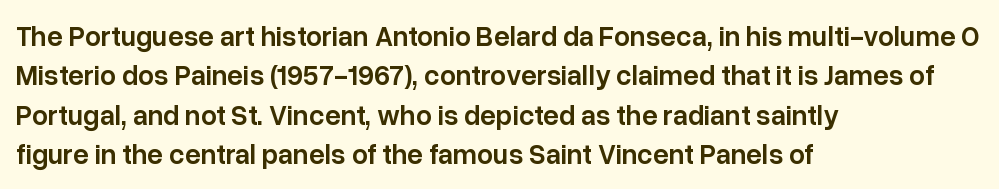
Q: Is the text bold? A: Semi-bold.
Q: Is the text italic (slanted)? A: No, it is upright.
Q: Is the typeface a serif or a sans-serif typeface? A: Sans-serif.
Q: Is the text underlined? A: No.
Q: How is the paragraph aligned? A: Left-aligned.
Q: Is the spacing between letters normal or unusually wide? A: Normal.
Q: Is the spacing between lines tight, normal or loose? A: Normal.
Q: Width (condensed, normal, or wide)? A: Normal.
Q: Stroke contrast? A: Low.
Q: x-height? A: Medium.
Q: Monospaced? A: No.
